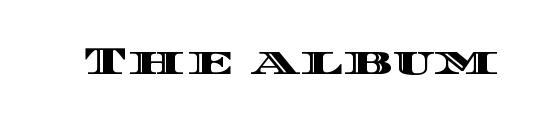
The image shows 40 px wide type, upright; set normal letter spacing, not underlined; a large x-height.
